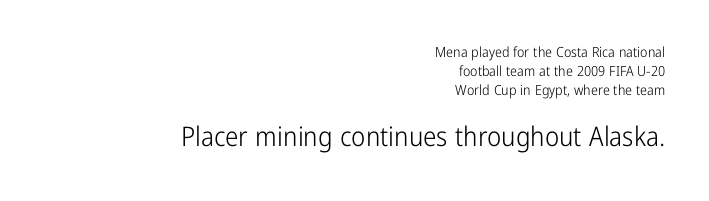
The image shows 27 px text type, upright; set right-aligned, normal line spacing (1.34x), normal letter spacing, not underlined; the second (bottom) block is 1.93x larger.
